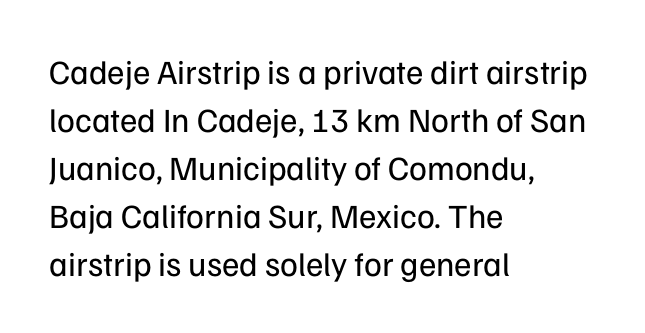
The image shows 34 px regular-weight sans-serif type, upright; set left-aligned, normal line spacing (1.41x), normal letter spacing, not underlined; low stroke contrast and a medium x-height.
